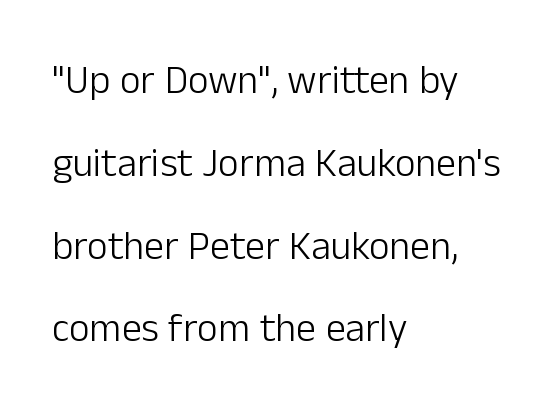
{"serif": "no", "italic": "no", "bold": "no", "weight": "light", "width": "normal", "stroke_contrast": "low", "x_height": "medium", "monospaced": "no", "underline": "no", "align": "left", "line_spacing": "loose", "line_spacing_ratio": 2.07, "letter_spacing": "normal", "letter_spacing_em": 0.0, "glyph_px": 40}
